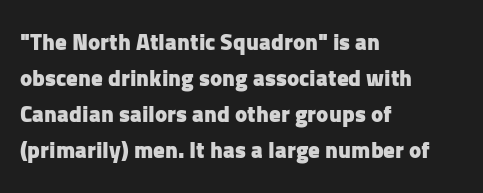
The image shows 23 px bold type, upright; set left-aligned, normal line spacing (1.57x), normal letter spacing, not underlined.
